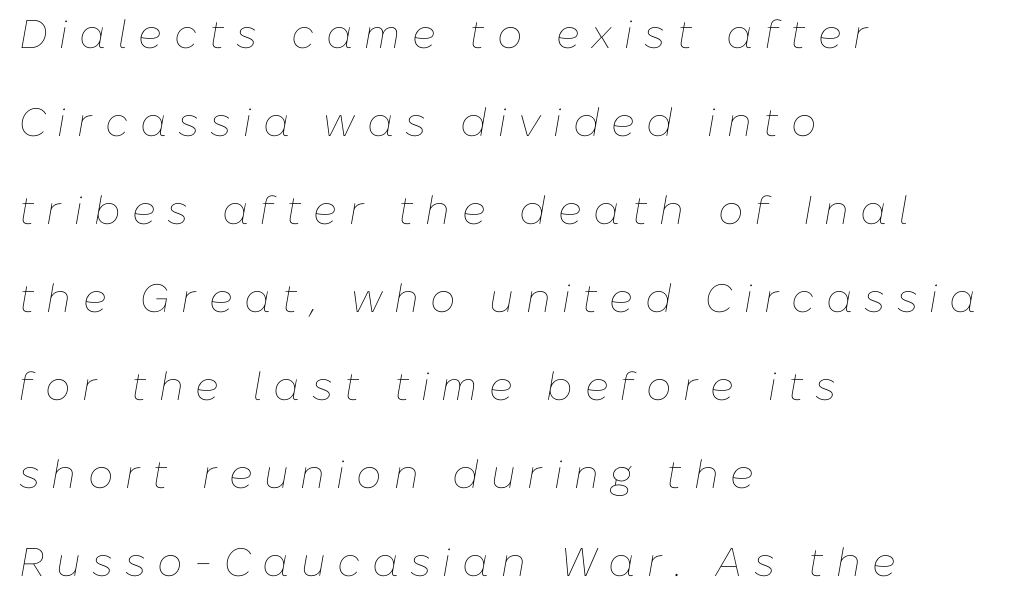
{"italic": "yes", "lean": "right", "slant_degrees": 10, "bold": "no", "weight": "thin", "width": "normal", "stroke_contrast": "low", "x_height": "medium", "monospaced": "no", "underline": "no", "align": "left", "line_spacing": "loose", "line_spacing_ratio": 2.2, "letter_spacing": "wide", "letter_spacing_em": 0.29, "glyph_px": 40}
